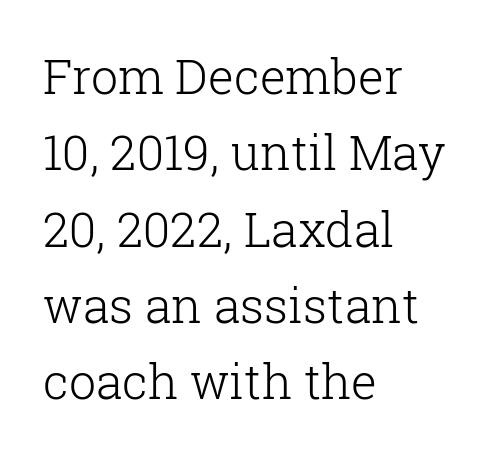
The image shows 48 px light serif type, upright; set left-aligned, normal line spacing (1.59x), normal letter spacing, not underlined; low stroke contrast and a medium x-height.
